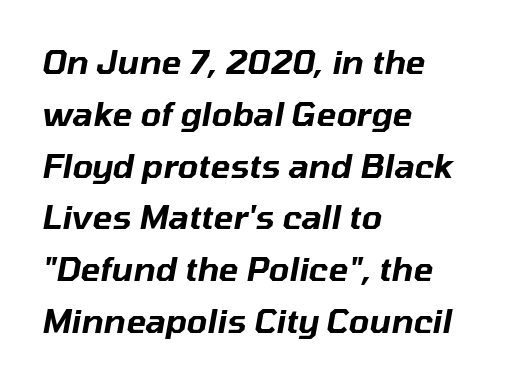
{"italic": "yes", "lean": "right", "slant_degrees": 10, "width": "normal", "stroke_contrast": "low", "x_height": "medium", "monospaced": "no", "underline": "no", "align": "left", "line_spacing": "normal", "line_spacing_ratio": 1.57, "letter_spacing": "normal", "letter_spacing_em": 0.0, "glyph_px": 33}
